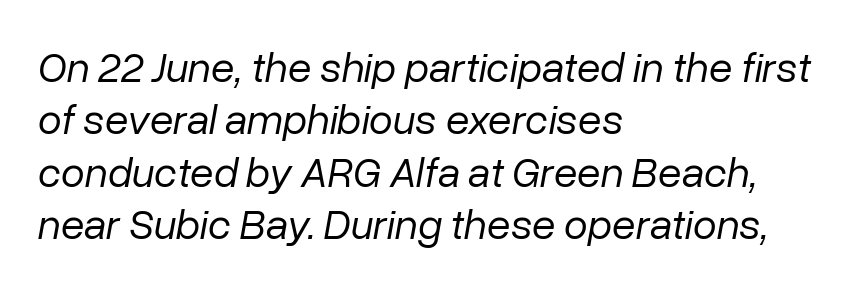
{"italic": "yes", "lean": "right", "slant_degrees": 10, "bold": "no", "weight": "regular", "width": "normal", "stroke_contrast": "low", "x_height": "medium", "monospaced": "no", "underline": "no", "align": "left", "line_spacing_ratio": 1.22, "letter_spacing": "normal", "letter_spacing_em": 0.0, "glyph_px": 43}
